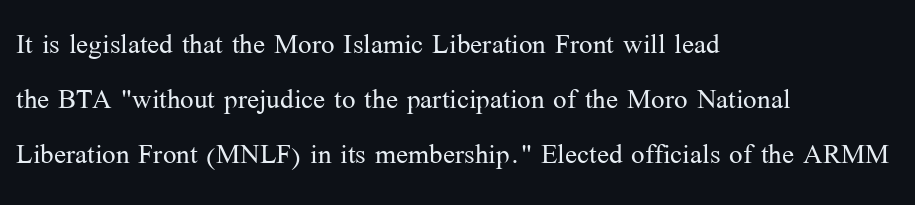
The block of text has a typical density, with ordinary space between rows. The letters look calm and open, with moderate or lighter stems. Tracking here is standard; glyphs follow each other at the usual distance. One-word summary of the alignment: left.
